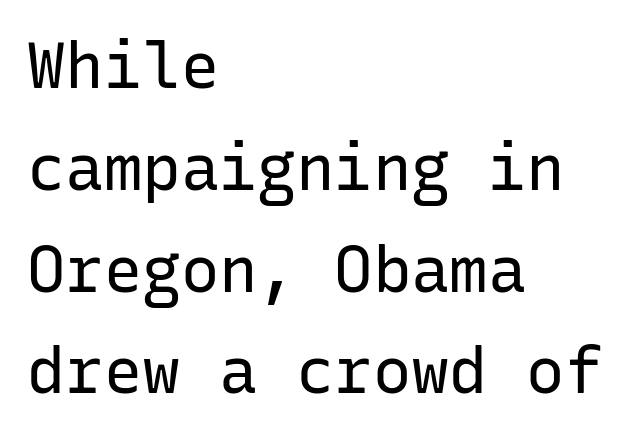
The image shows 64 px regular-weight sans-serif type, upright, monospaced; set left-aligned, normal line spacing (1.59x), normal letter spacing, not underlined; low stroke contrast and a medium x-height.
